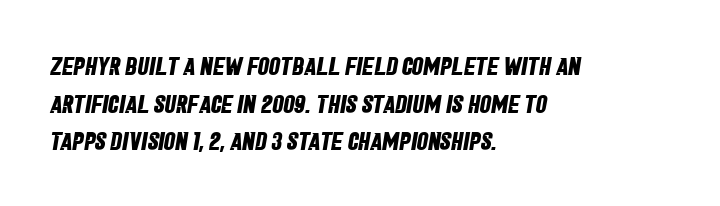
{"bold": "yes", "underline": "no", "align": "left", "line_spacing": "normal", "line_spacing_ratio": 1.51, "letter_spacing": "normal", "letter_spacing_em": 0.0, "glyph_px": 25}
